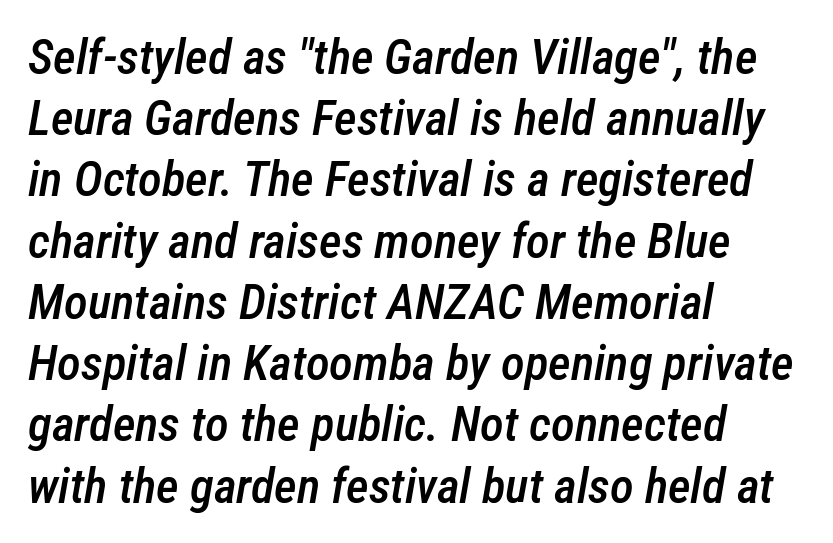
Q: Is the text bold? A: Semi-bold.
Q: Is the text italic (slanted)? A: Yes, it leans right by about 12 degrees.
Q: Is the text underlined? A: No.
Q: How is the paragraph aligned? A: Left-aligned.
Q: Is the spacing between letters normal or unusually wide? A: Normal.
Q: Is the spacing between lines tight, normal or loose? A: Normal.
Q: Width (condensed, normal, or wide)? A: Condensed.
Q: Stroke contrast? A: Low.
Q: x-height? A: Medium.
Q: Monospaced? A: No.
